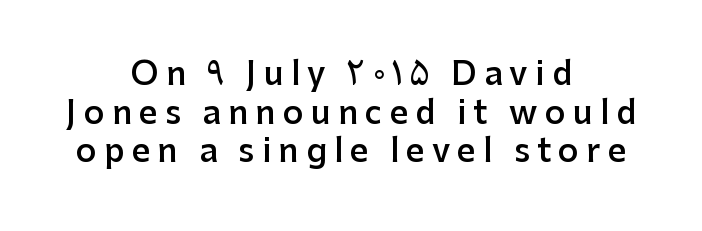
The image shows 32 px semibold sans-serif type, upright; set centered, line spacing 1.21x, unusually wide letter spacing (+0.23 em), not underlined; low stroke contrast and a medium x-height.
